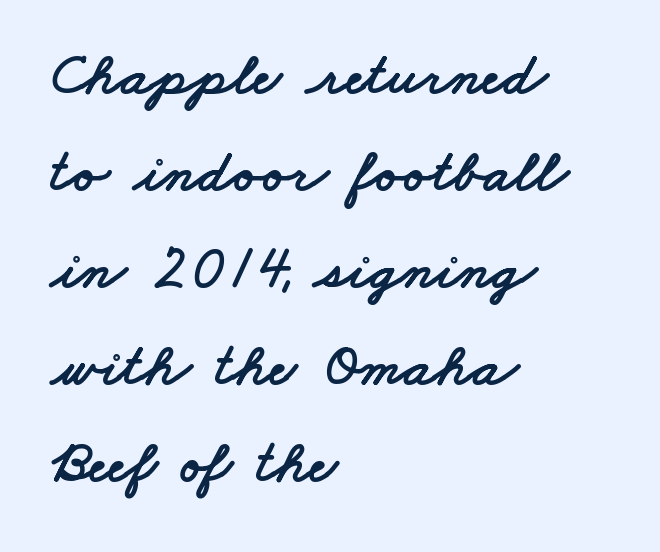
{"serif": "no", "width": "wide", "stroke_contrast": "low", "x_height": "small", "monospaced": "no", "underline": "no", "align": "left", "line_spacing": "normal", "line_spacing_ratio": 1.59, "letter_spacing": "normal", "letter_spacing_em": 0.0, "glyph_px": 61}
